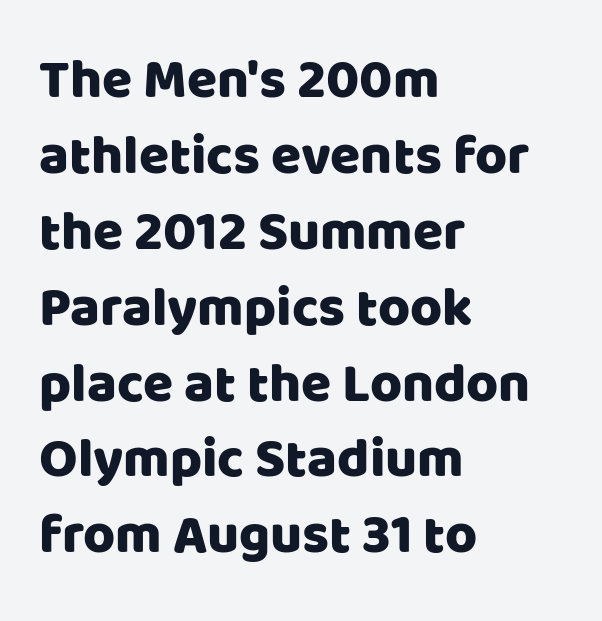
{"serif": "no", "italic": "no", "width": "normal", "stroke_contrast": "low", "x_height": "large", "monospaced": "no", "underline": "no", "align": "left", "line_spacing": "normal", "line_spacing_ratio": 1.38, "letter_spacing": "normal", "letter_spacing_em": 0.0, "glyph_px": 55}
